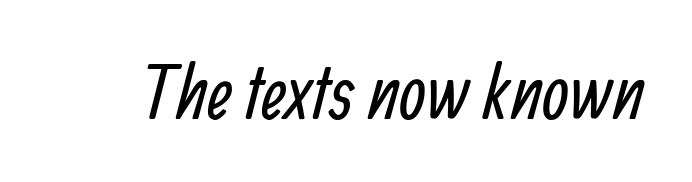
The image shows 76 px regular-weight, condensed sans-serif type; set normal letter spacing, not underlined; low stroke contrast and a medium x-height.
